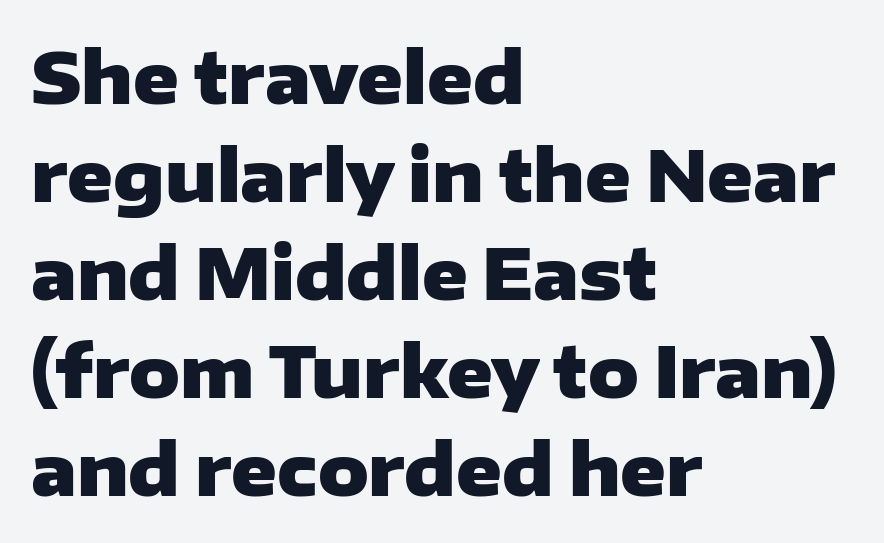
Chunky letters — that's bold for sure. Whoever set this chose a conventional vertical rhythm. You could not count columns in this text — the font is proportionally spaced. Words appear dense and cohesive because spacing is normal. The letters carry no serifs — their stems end cleanly without finishing strokes. The lines in this sample share a left origin and differ only in where they stop.
